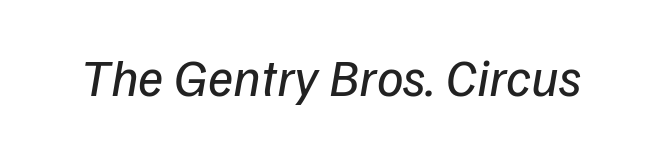
Characters follow at the spacing the type designer built in. The weight would be labelled regular, book, light, or lighter still. Rendered with sloped, italic letterforms. You could not count columns in this text — the font is proportionally spaced.
